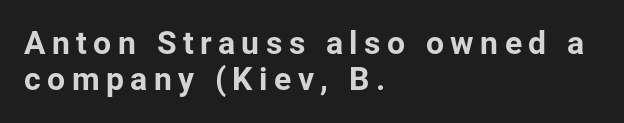
{"serif": "no", "italic": "no", "width": "normal", "stroke_contrast": "low", "x_height": "medium", "monospaced": "no", "underline": "no", "align": "left", "line_spacing": "tight", "line_spacing_ratio": 1.14, "letter_spacing": "wide", "letter_spacing_em": 0.2, "glyph_px": 32}
